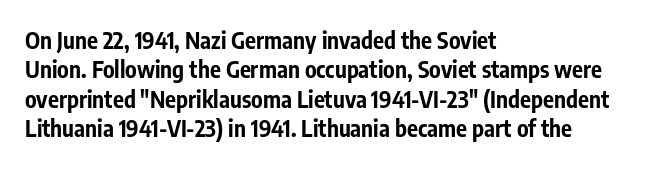
Q: Is the text bold? A: Yes.
Q: Is the text italic (slanted)? A: No, it is upright.
Q: Is the text underlined? A: No.
Q: How is the paragraph aligned? A: Left-aligned.
Q: Is the spacing between letters normal or unusually wide? A: Normal.
Q: Is the spacing between lines tight, normal or loose? A: Normal.
